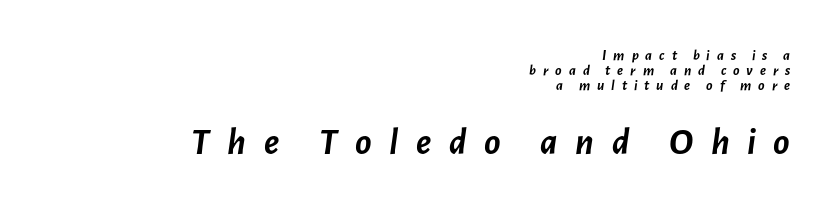
{"italic": "yes", "lean": "right", "slant_degrees": 7, "bold": "yes", "weight": "semibold", "width": "normal", "stroke_contrast": "low", "x_height": "medium", "monospaced": "no", "underline": "no", "align": "right", "line_spacing": "tight", "line_spacing_ratio": 0.99, "letter_spacing": "wide", "letter_spacing_em": 0.46, "larger_block": "second", "size_ratio": 2.53, "glyph_px": 38}
